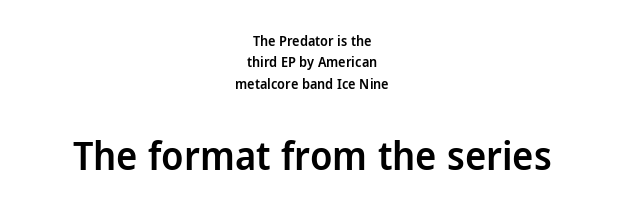
{"serif": "no", "italic": "no", "bold": "semi", "weight": "semibold", "width": "normal", "stroke_contrast": "low", "x_height": "medium", "monospaced": "no", "underline": "no", "align": "center", "line_spacing": "normal", "line_spacing_ratio": 1.52, "letter_spacing": "normal", "letter_spacing_em": 0.0, "larger_block": "second", "size_ratio": 2.86, "glyph_px": 40}
